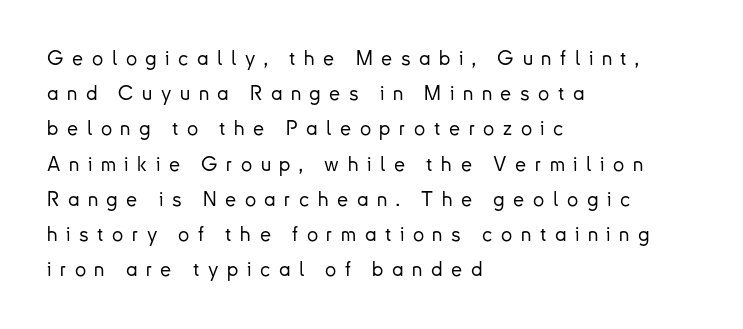
The image shows 20 px text type, upright; set left-aligned, line spacing 1.76x, unusually wide letter spacing (+0.43 em), not underlined.
